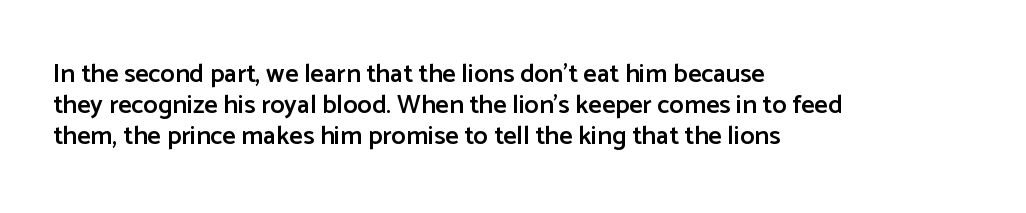
{"italic": "no", "bold": "semi", "underline": "no", "align": "left", "line_spacing_ratio": 1.2, "letter_spacing": "normal", "letter_spacing_em": 0.0, "glyph_px": 26}
